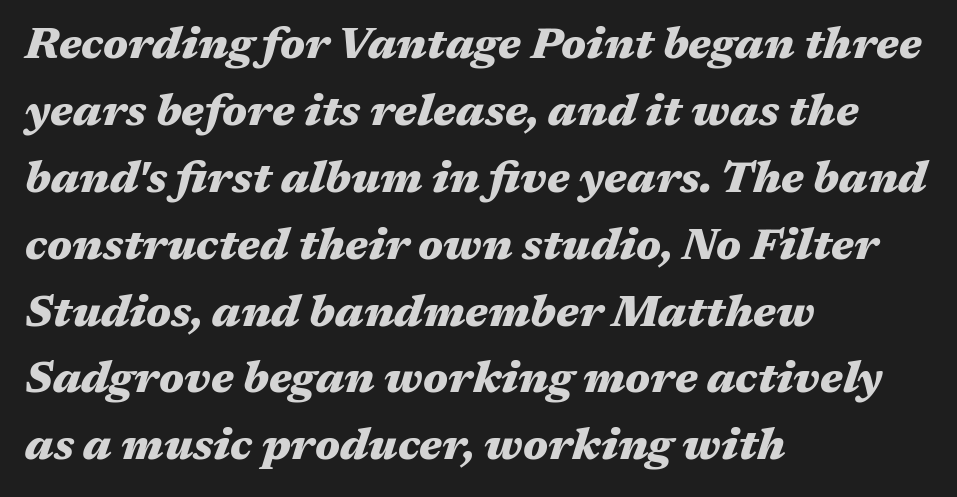
Each letter keeps its own natural width here, so spacing adapts to shape. A typesetter would mark this as italic. Typesetter's note: full bold, strokes at maximum text heaviness. Reading down the column, the eye jumps a familiar distance to each next line. Visually the block forms a straight wall on the left and a jagged coastline on the right. Nobody drew a line under any word here.
